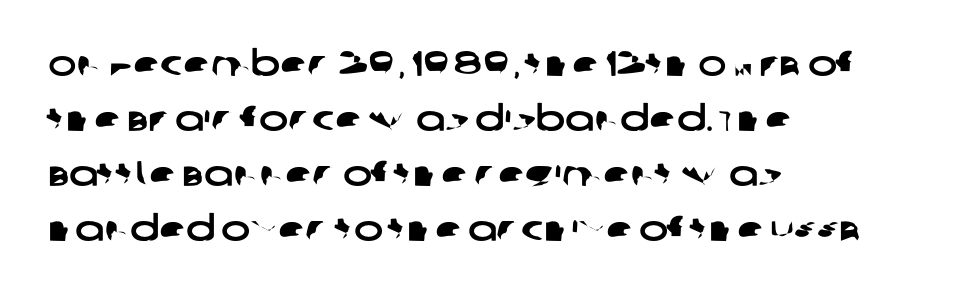
The image shows 35 px wide sans-serif type; set left-aligned, normal line spacing (1.57x), normal letter spacing, not underlined; low stroke contrast and a large x-height.
